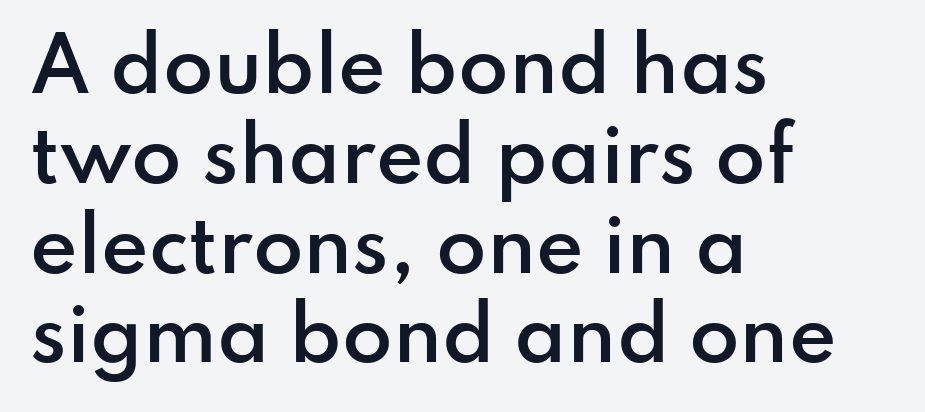
The image shows 73 px semibold sans-serif type, upright; set left-aligned, line spacing 1.23x, normal letter spacing, not underlined; low stroke contrast and a small x-height.
